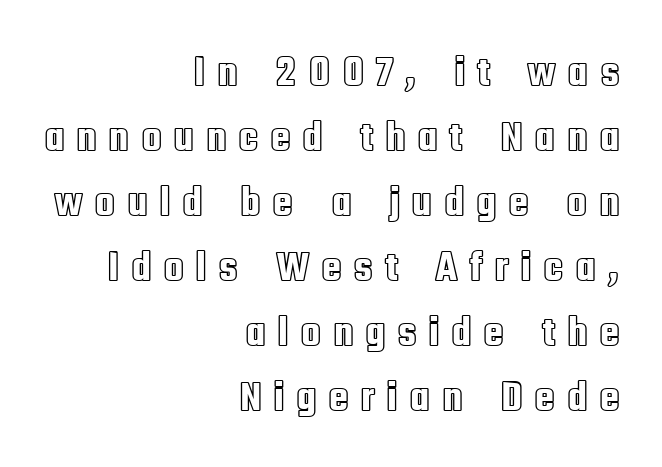
Q: Is the text italic (slanted)? A: No, it is upright.
Q: Is the text underlined? A: No.
Q: How is the paragraph aligned? A: Right-aligned.
Q: Is the spacing between letters normal or unusually wide? A: Unusually wide.
Q: Is the spacing between lines tight, normal or loose? A: Normal.
Q: Width (condensed, normal, or wide)? A: Condensed.
Q: x-height? A: Large.
Q: Monospaced? A: No.
